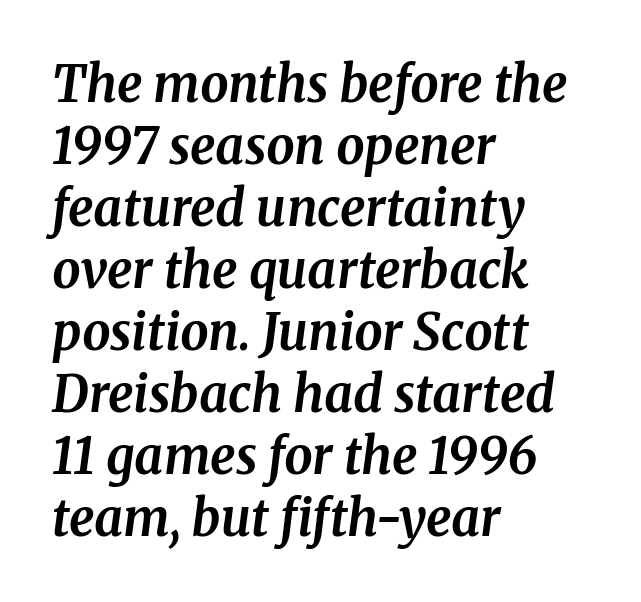
Heavy-handed strokes throughout: this text is bold. You can tell it's italic because the verticals aren't actually vertical. The letters advance in unequal steps, a hallmark of proportional type. This rendering features lettering with no underline.
